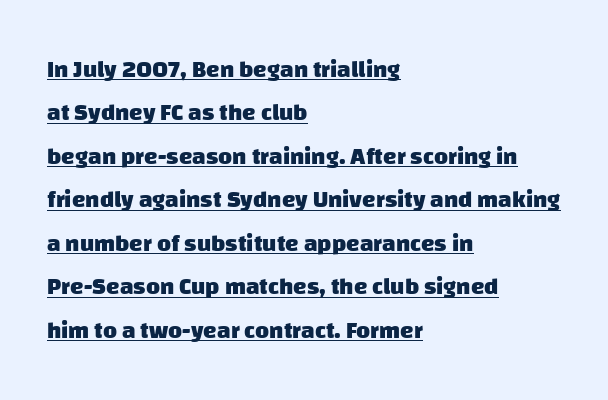
{"bold": "yes", "underline": "yes", "align": "left", "line_spacing_ratio": 1.81, "letter_spacing": "normal", "letter_spacing_em": 0.0, "glyph_px": 24}
